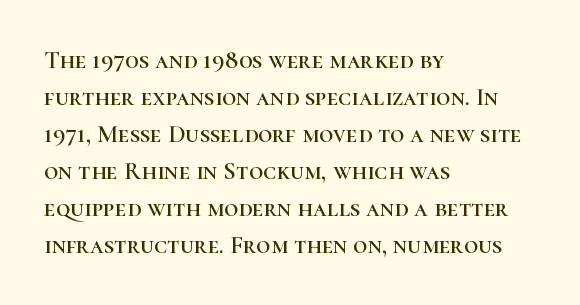
Q: Is the text italic (slanted)? A: No, it is upright.
Q: Is the text underlined? A: No.
Q: How is the paragraph aligned? A: Left-aligned.
Q: Is the spacing between letters normal or unusually wide? A: Normal.
Q: Is the spacing between lines tight, normal or loose? A: Normal.
